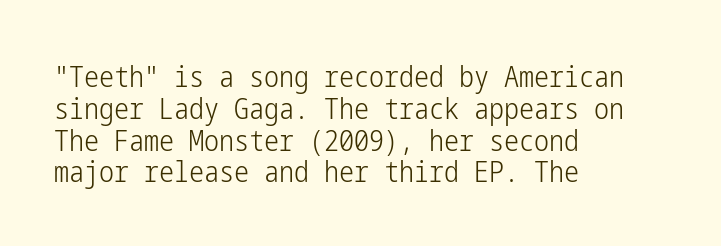
The image shows 30 px light, condensed sans-serif type, upright; set left-aligned, tight line spacing (1.06x), normal letter spacing, not underlined; low stroke contrast and a medium x-height.
